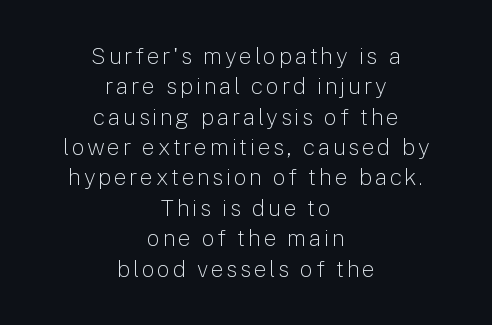
The image shows 23 px text type, upright; set centered, normal line spacing (1.32x), not underlined.
